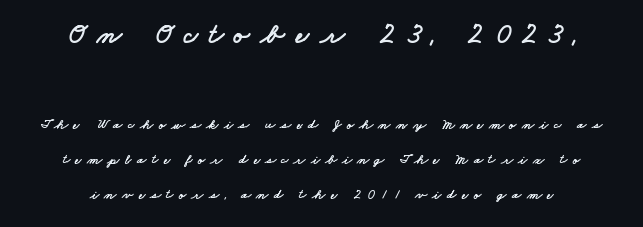
The image shows 29 px wide sans-serif type; set centered, loose line spacing (2.49x), unusually wide letter spacing (+0.37 em), not underlined; the first (top) block is 2.07x larger; low stroke contrast and a small x-height.
